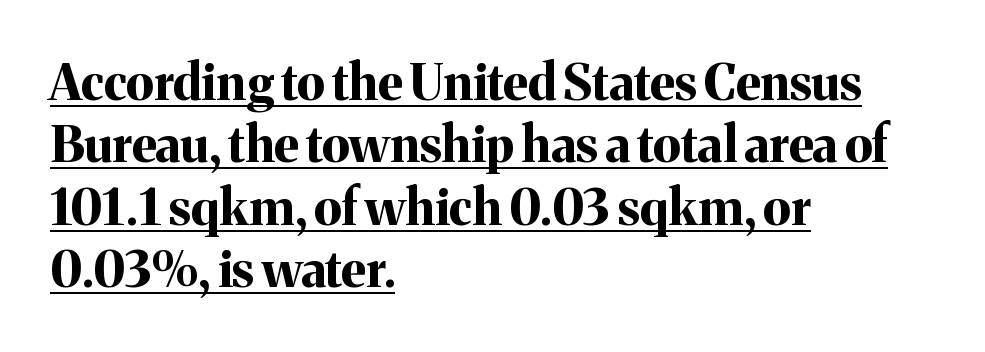
The image shows 50 px bold serif type, upright; set left-aligned, normal line spacing (1.25x), normal letter spacing, underlined; medium stroke contrast and a medium x-height.
